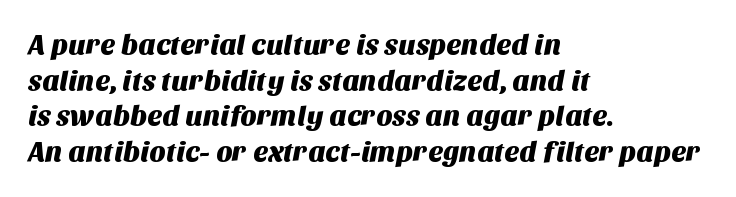
{"serif": "no", "width": "normal", "stroke_contrast": "medium", "x_height": "large", "monospaced": "no", "underline": "no", "align": "left", "line_spacing": "normal", "line_spacing_ratio": 1.27, "letter_spacing": "normal", "letter_spacing_em": 0.0, "glyph_px": 28}
